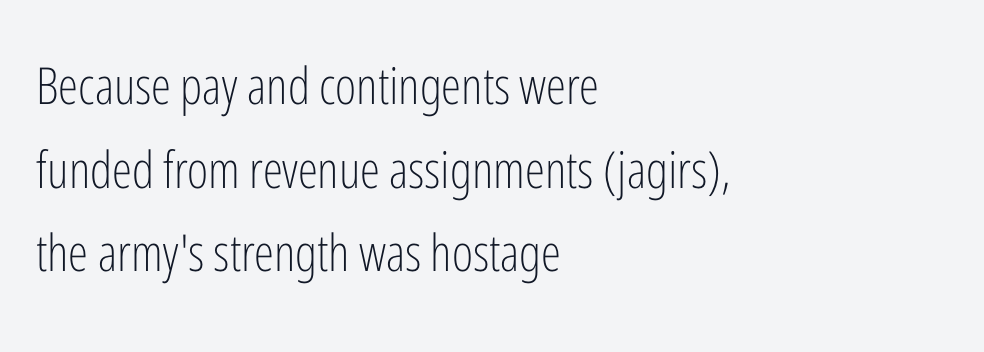
{"serif": "no", "italic": "no", "bold": "no", "weight": "light", "width": "condensed", "stroke_contrast": "low", "x_height": "medium", "monospaced": "no", "underline": "no", "align": "left", "line_spacing": "normal", "line_spacing_ratio": 1.64, "letter_spacing": "normal", "letter_spacing_em": 0.0, "glyph_px": 51}
